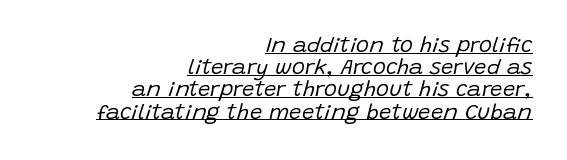
{"italic": "yes", "lean": "right", "slant_degrees": 15, "bold": "no", "underline": "yes", "align": "right", "line_spacing": "tight", "line_spacing_ratio": 1.01, "letter_spacing": "normal", "letter_spacing_em": 0.0, "glyph_px": 22}
